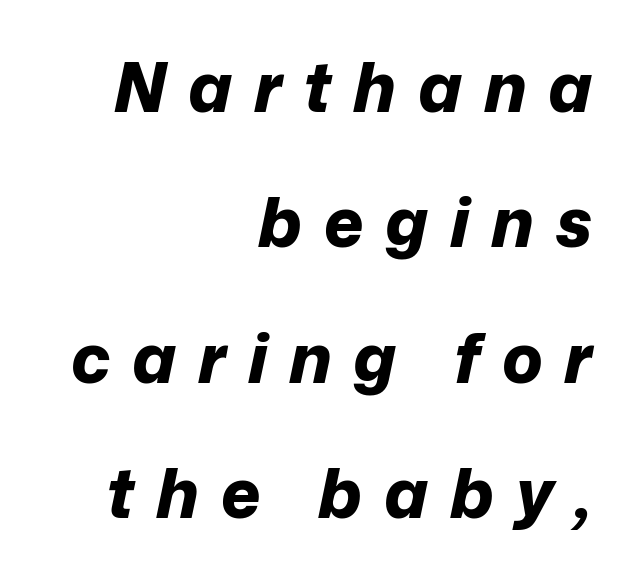
{"italic": "yes", "lean": "right", "slant_degrees": 12, "bold": "yes", "weight": "bold", "width": "normal", "stroke_contrast": "low", "x_height": "medium", "monospaced": "no", "underline": "no", "align": "right", "line_spacing": "loose", "line_spacing_ratio": 1.99, "letter_spacing": "wide", "letter_spacing_em": 0.32, "glyph_px": 68}
